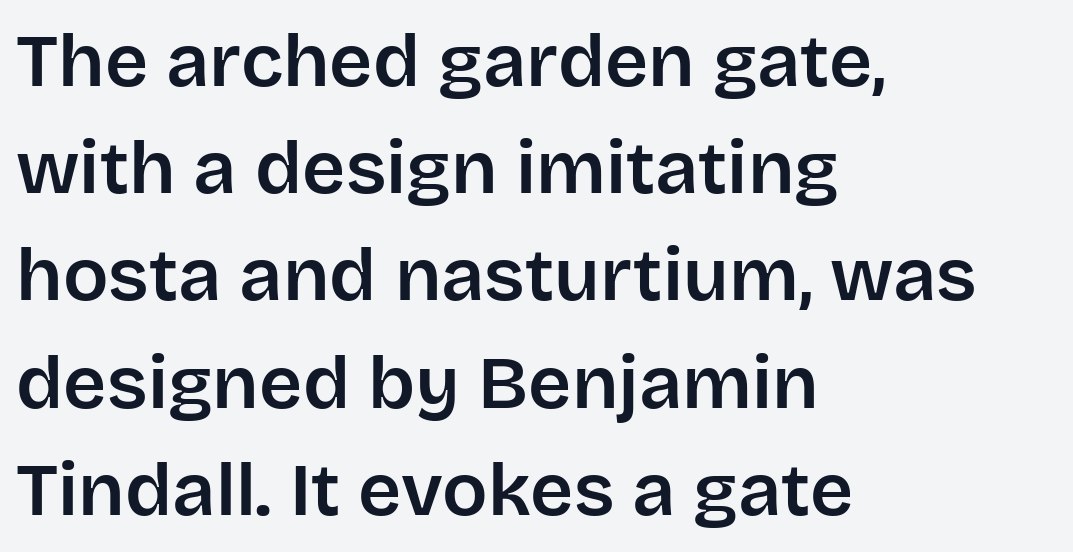
Is the letter spacing exaggerated? No — it looks like the ordinary default. Is this a fixed-width face? No — the glyphs have proportional, varying widths. If you measured baseline to baseline, you'd find a middling distance. The rendering anchors every line to the left-hand side. Does the lettering tilt? It doesn't — this is upright.
